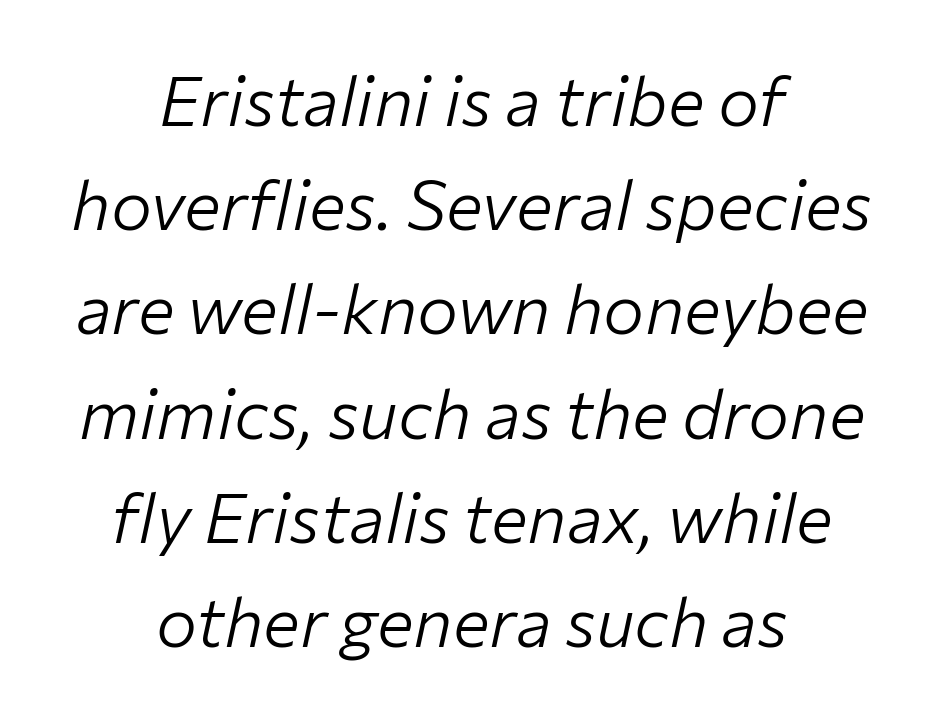
{"italic": "yes", "lean": "right", "slant_degrees": 12, "bold": "no", "weight": "light", "width": "normal", "stroke_contrast": "low", "x_height": "medium", "monospaced": "no", "underline": "no", "align": "center", "line_spacing": "normal", "line_spacing_ratio": 1.51, "letter_spacing": "normal", "letter_spacing_em": 0.0, "glyph_px": 69}
